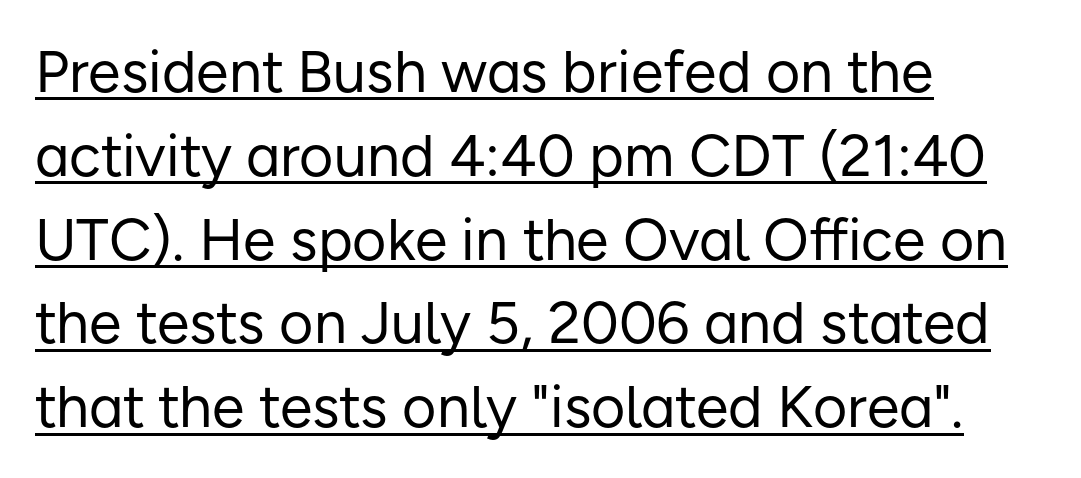
A typesetter would call this zero additional tracking. The block of text has a typical density, with ordinary space between rows. Check the space under the baseline: a stroke is drawn there. Character widths vary here, with narrow letters taking less room than wide ones. Does the copy run flush right? No — it runs flush left.
